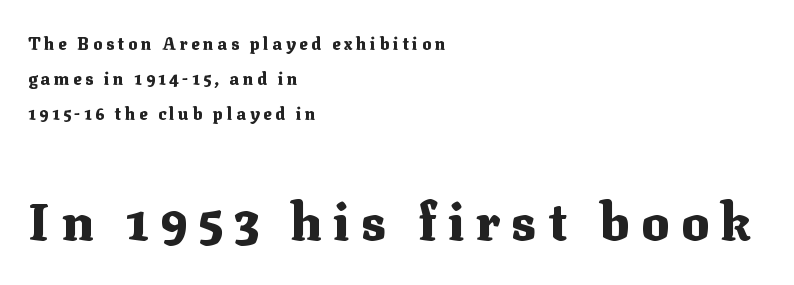
Strokes here are thick enough to call this a true bold. In terms of letterspacing, this is a distinctly airy, spread setting. Plain, unruled lines of type. Is there much room between lines? Yes — plenty of vertical air separates them.
